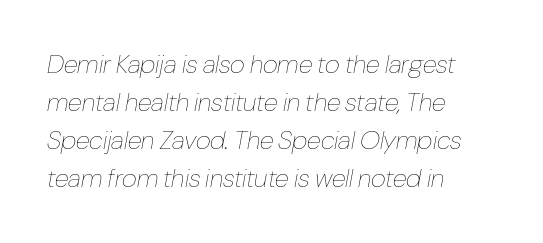
The weight tops out at a normal text grade. The rag falls on the right side of this text block. No extra tracking has been applied to these lines. Line spacing here is normal. Slant detected: the letters are inclined. Descender tails drop into unmarked territory.
